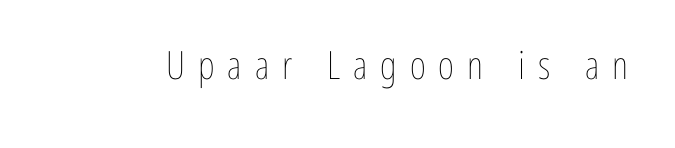
Q: Is the text bold? A: No.
Q: Is the text italic (slanted)? A: No, it is upright.
Q: Is the text underlined? A: No.
Q: Is the spacing between letters normal or unusually wide? A: Unusually wide.
Q: Width (condensed, normal, or wide)? A: Condensed.
Q: Stroke contrast? A: Low.
Q: x-height? A: Medium.
Q: Monospaced? A: No.
